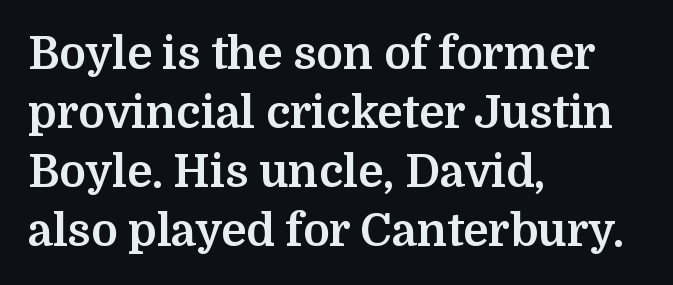
Is this a fixed-width face? No — the glyphs have proportional, varying widths. The letters stand straight up with perfectly vertical stems. Line spacing here is normal. The baseline area is clear. Heavy-handed strokes throughout: this text is bold. Line beginnings align vertically; line endings do not.
